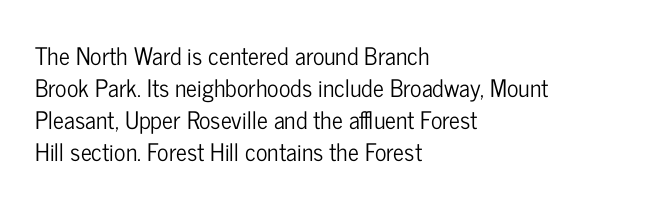
Q: Is the text italic (slanted)? A: No, it is upright.
Q: Is the text underlined? A: No.
Q: How is the paragraph aligned? A: Left-aligned.
Q: Is the spacing between letters normal or unusually wide? A: Normal.
Q: Is the spacing between lines tight, normal or loose? A: Normal.
